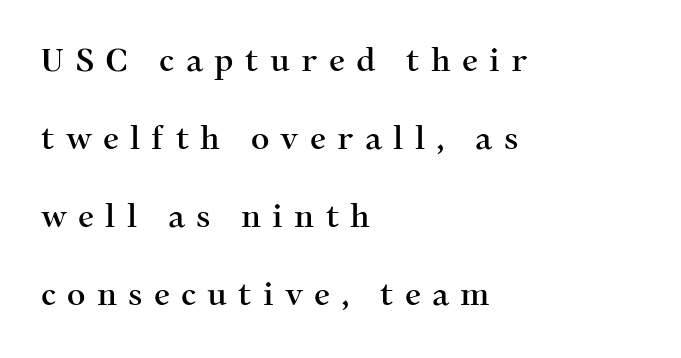
Q: Is the text italic (slanted)? A: No, it is upright.
Q: Is the typeface a serif or a sans-serif typeface? A: Serif.
Q: Is the text underlined? A: No.
Q: How is the paragraph aligned? A: Left-aligned.
Q: Is the spacing between letters normal or unusually wide? A: Unusually wide.
Q: Is the spacing between lines tight, normal or loose? A: Loose.
Q: Width (condensed, normal, or wide)? A: Normal.
Q: Stroke contrast? A: Medium.
Q: x-height? A: Medium.
Q: Monospaced? A: No.
